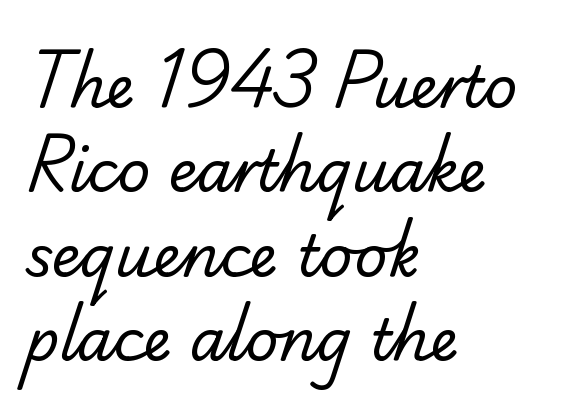
The image shows 57 px regular-weight serif type; set left-aligned, normal line spacing (1.48x), normal letter spacing, not underlined; low stroke contrast and a small x-height.
